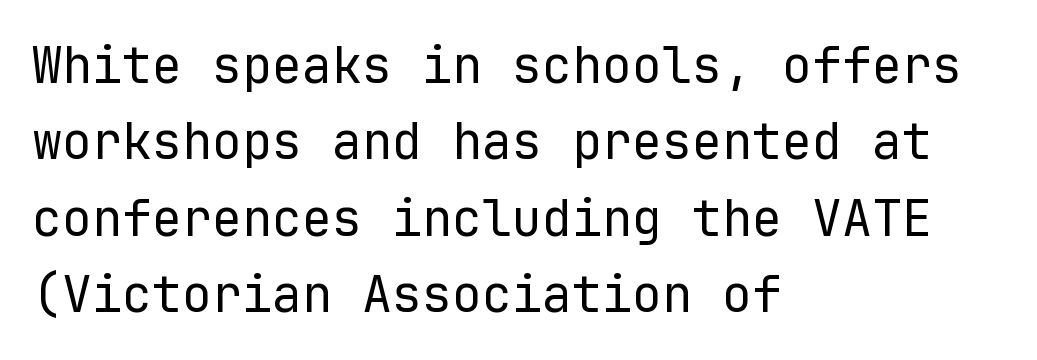
The image shows 50 px regular-weight sans-serif type, upright, monospaced; set left-aligned, normal line spacing (1.53x), normal letter spacing, not underlined; low stroke contrast and a medium x-height.
